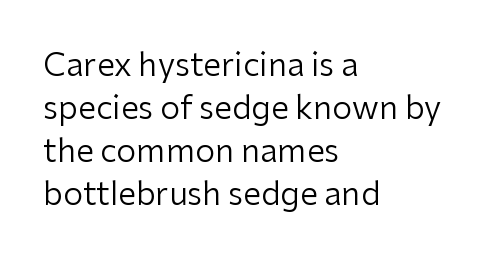
{"serif": "no", "italic": "no", "bold": "no", "weight": "regular", "width": "normal", "stroke_contrast": "low", "x_height": "medium", "monospaced": "no", "underline": "no", "align": "left", "line_spacing": "normal", "line_spacing_ratio": 1.34, "letter_spacing": "normal", "letter_spacing_em": 0.0, "glyph_px": 32}
